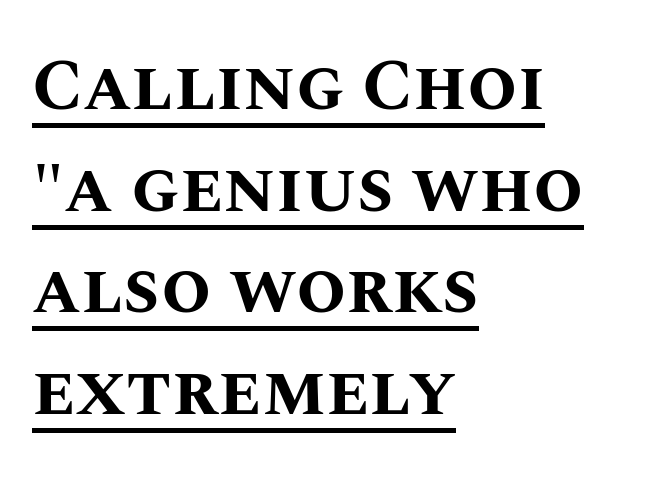
{"italic": "no", "bold": "yes", "weight": "bold", "width": "normal", "stroke_contrast": "medium", "x_height": "large", "monospaced": "no", "underline": "yes", "align": "left", "line_spacing": "normal", "line_spacing_ratio": 1.41, "letter_spacing": "normal", "letter_spacing_em": 0.0, "glyph_px": 72}
